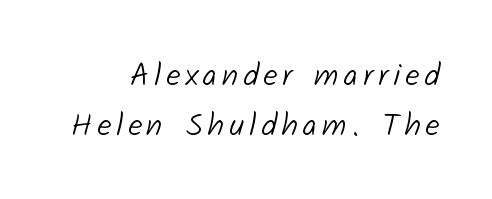
Q: Is the text bold? A: No.
Q: Is the typeface a serif or a sans-serif typeface? A: Sans-serif.
Q: Is the text underlined? A: No.
Q: Is the spacing between lines tight, normal or loose? A: Normal.
Q: Width (condensed, normal, or wide)? A: Normal.
Q: Stroke contrast? A: Low.
Q: x-height? A: Medium.
Q: Monospaced? A: No.
